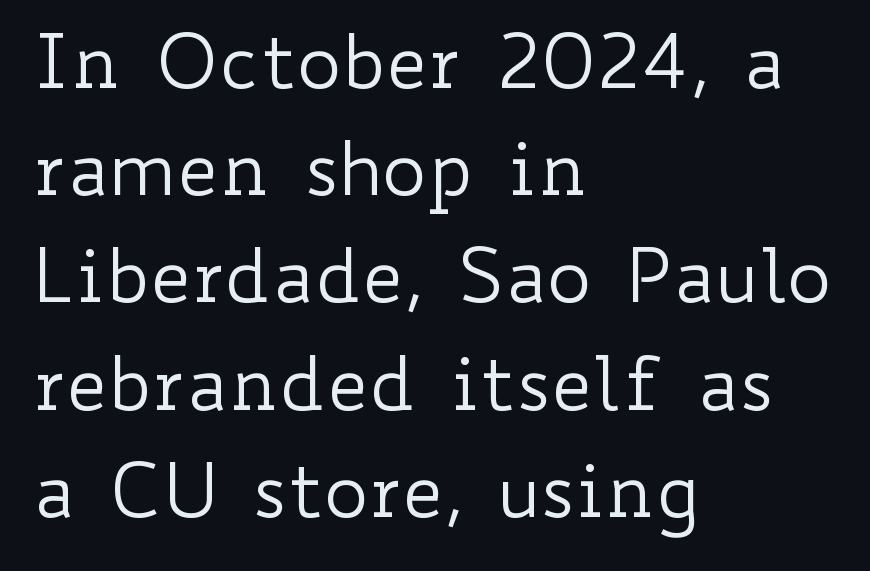
The image shows 75 px regular-weight, wide type, upright; set left-aligned, normal line spacing (1.43x), normal letter spacing, not underlined; low stroke contrast and a small x-height.
